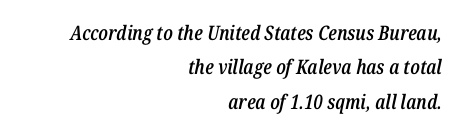
Each line ends at the same right margin while the left side varies. Default kerning and tracking; the words read as compact shapes. Words float on clear page, feet unadorned. Would a proofreader flag this as italicized? Yes. Semibold letterforms, between regular and bold.
